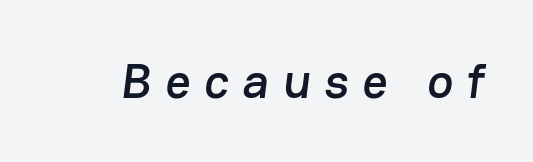
{"serif": "no", "width": "normal", "stroke_contrast": "low", "x_height": "medium", "monospaced": "no", "underline": "no", "letter_spacing": "wide", "letter_spacing_em": 0.28, "glyph_px": 49}
